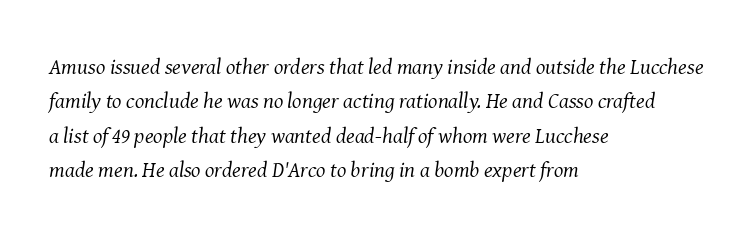
{"italic": "yes", "lean": "right", "slant_degrees": 8, "bold": "no", "underline": "no", "align": "left", "line_spacing": "normal", "line_spacing_ratio": 1.56, "letter_spacing": "normal", "letter_spacing_em": 0.0, "glyph_px": 22}
